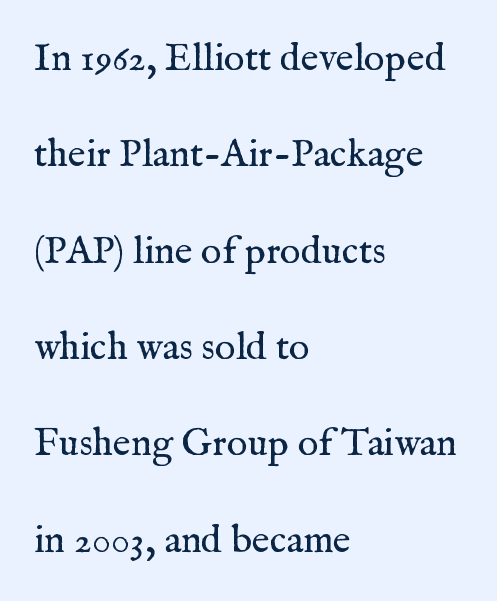
Q: Is the text bold? A: No.
Q: Is the text italic (slanted)? A: No, it is upright.
Q: Is the typeface a serif or a sans-serif typeface? A: Serif.
Q: Is the text underlined? A: No.
Q: How is the paragraph aligned? A: Left-aligned.
Q: Is the spacing between letters normal or unusually wide? A: Normal.
Q: Is the spacing between lines tight, normal or loose? A: Loose.
Q: Width (condensed, normal, or wide)? A: Normal.
Q: Stroke contrast? A: Medium.
Q: x-height? A: Medium.
Q: Monospaced? A: No.
